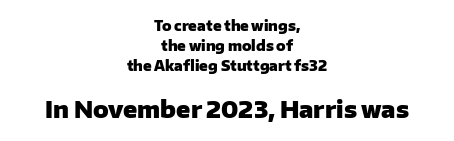
Does the bottom block carry the larger type? Yes, it does. The baseline area is clear. These lines carry a lot of weight — the face is fully bold. In terms of letterspacing, this is plain default setting. Notice how the passage keeps no hard edge, just a central spine.
